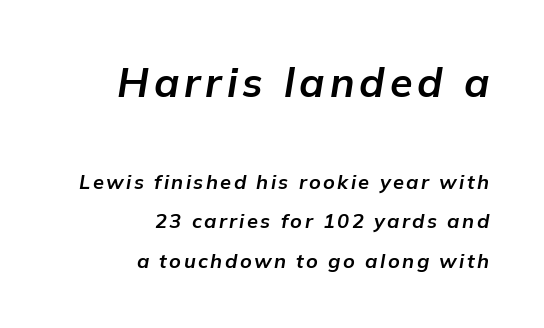
Note the varied advance widths — an 'i' is clearly narrower than an 'm'. The paragraph shown leans on its right margin. Every letter is thick-stroked: bold, no question. How would I describe the line gaps? Wide and relaxed. Honestly, there is no underline to notice here at all. You get the large type first, then a drop to smaller type.
